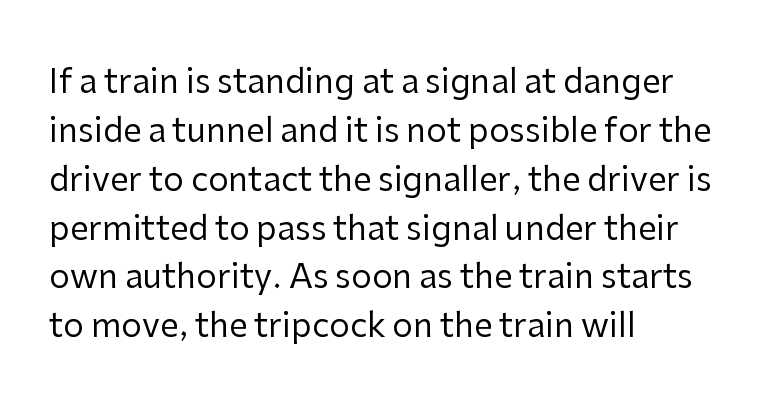
Observe the absence of serifs on each vertical stroke in this sample. Think of a printed novel: that variable character pitch is what you see here. The lines are quadded left. Here the glyphs are tracked normally, forming tight word shapes. Caption: face not bold, strokes unweighted.
